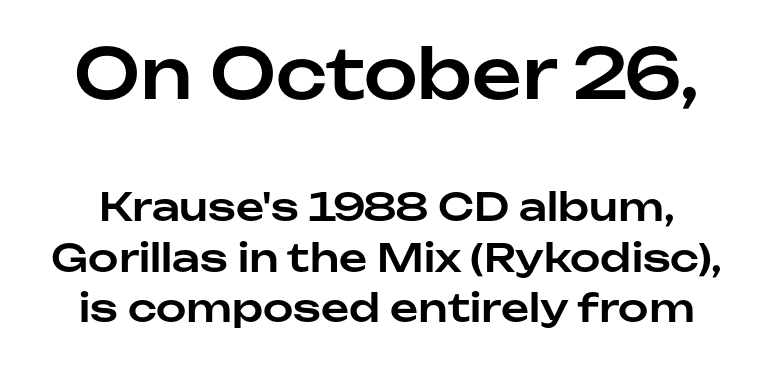
Q: Is the text italic (slanted)? A: No, it is upright.
Q: Is the typeface a serif or a sans-serif typeface? A: Sans-serif.
Q: Is the text underlined? A: No.
Q: Is the spacing between letters normal or unusually wide? A: Normal.
Q: Is the spacing between lines tight, normal or loose? A: Normal.
Q: Which block of text is set in a larger size, the first (top) or the second (bottom)? A: The first (top) one.
Q: Width (condensed, normal, or wide)? A: Normal.
Q: Stroke contrast? A: Low.
Q: x-height? A: Medium.
Q: Monospaced? A: No.
